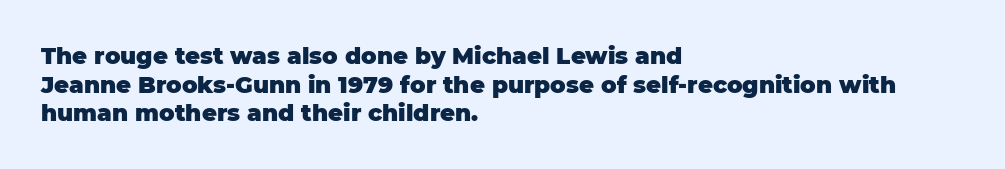
In CSS terms this would be text-align: left. On the weight axis this lands at bold, roughly 700. No word sits above an underline. Regarding leading, the lines here are spaced in the standard way. Quick note: not italic, upright. Glyph-to-glyph distance matches everyday printed text.
